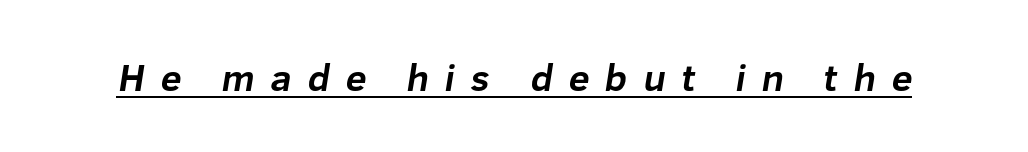
{"serif": "no", "bold": "yes", "weight": "bold", "width": "normal", "stroke_contrast": "low", "x_height": "medium", "monospaced": "no", "underline": "yes", "letter_spacing": "wide", "letter_spacing_em": 0.41, "glyph_px": 38}
